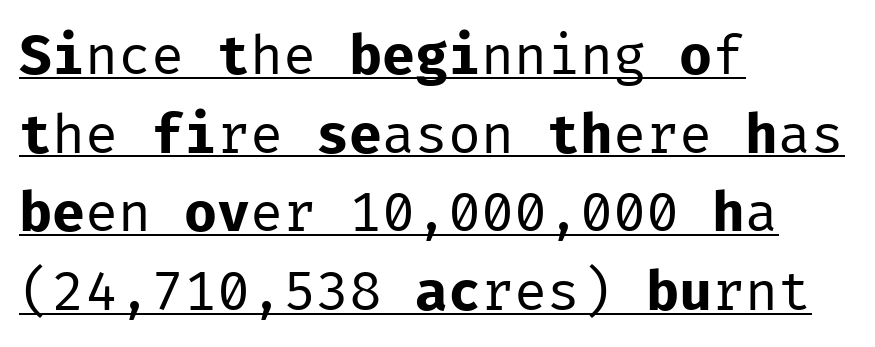
The image shows 55 px regular-weight sans-serif type, upright, monospaced; set left-aligned, normal line spacing (1.43x), normal letter spacing, underlined; low stroke contrast and a medium x-height.
